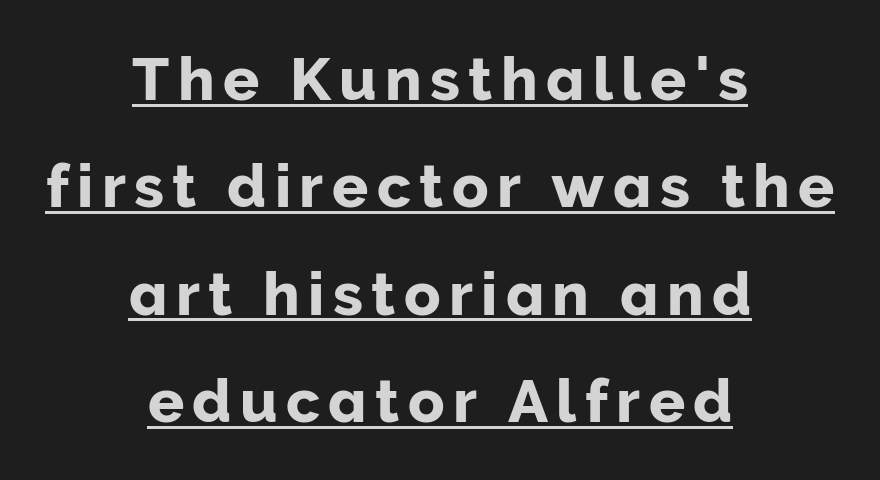
Q: Is the text italic (slanted)? A: No, it is upright.
Q: Is the typeface a serif or a sans-serif typeface? A: Sans-serif.
Q: Is the text underlined? A: Yes.
Q: How is the paragraph aligned? A: Centered.
Q: Width (condensed, normal, or wide)? A: Normal.
Q: Stroke contrast? A: Low.
Q: x-height? A: Medium.
Q: Monospaced? A: No.
